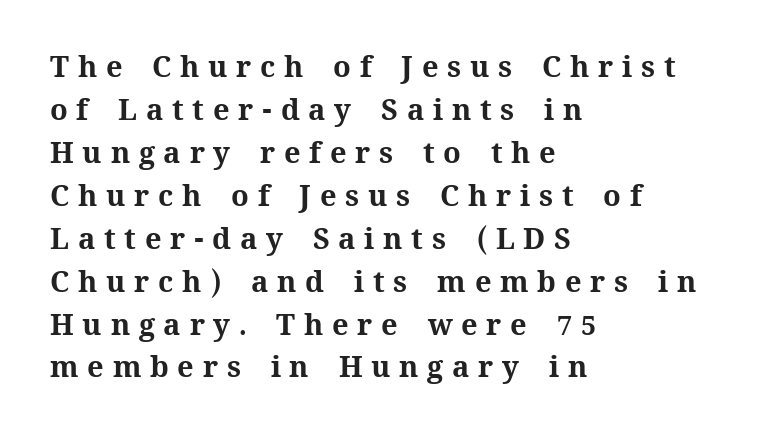
The image shows 29 px bold type, upright; set left-aligned, normal line spacing (1.48x), unusually wide letter spacing (+0.3 em), not underlined; medium stroke contrast and a medium x-height.
